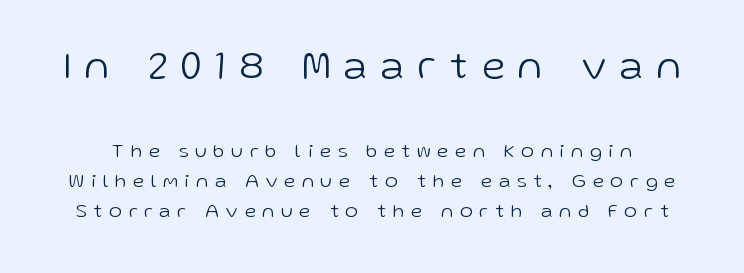
Q: Is the text bold? A: No.
Q: Is the text italic (slanted)? A: No, it is upright.
Q: Is the typeface a serif or a sans-serif typeface? A: Sans-serif.
Q: Is the text underlined? A: No.
Q: Is the spacing between letters normal or unusually wide? A: Unusually wide.
Q: Is the spacing between lines tight, normal or loose? A: Normal.
Q: Which block of text is set in a larger size, the first (top) or the second (bottom)? A: The first (top) one.
Q: Width (condensed, normal, or wide)? A: Normal.
Q: Stroke contrast? A: Low.
Q: x-height? A: Medium.
Q: Monospaced? A: No.
